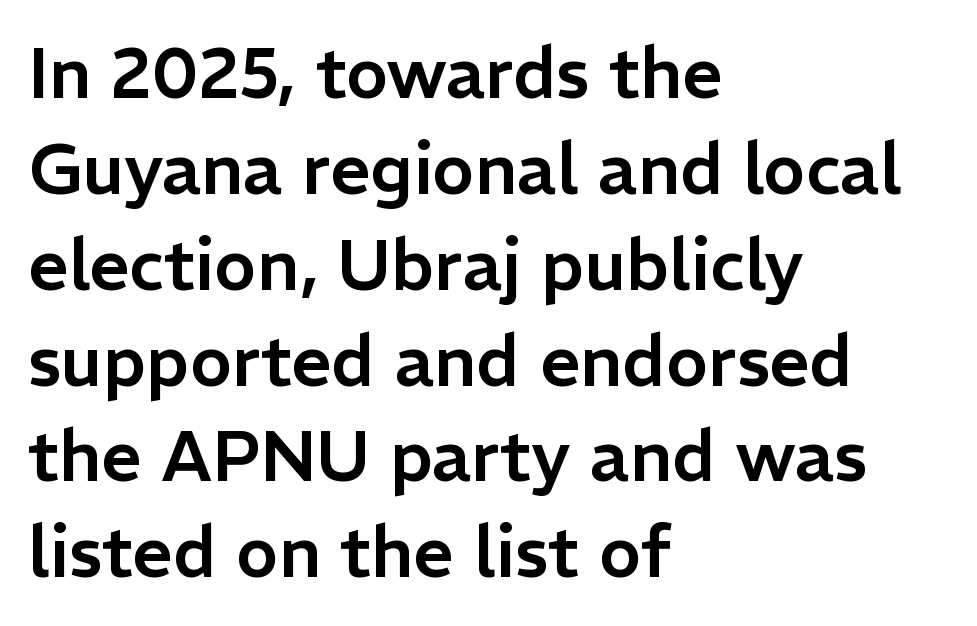
{"serif": "no", "italic": "no", "width": "normal", "stroke_contrast": "low", "x_height": "medium", "monospaced": "no", "underline": "no", "align": "left", "line_spacing": "normal", "line_spacing_ratio": 1.35, "letter_spacing": "normal", "letter_spacing_em": 0.0, "glyph_px": 71}
